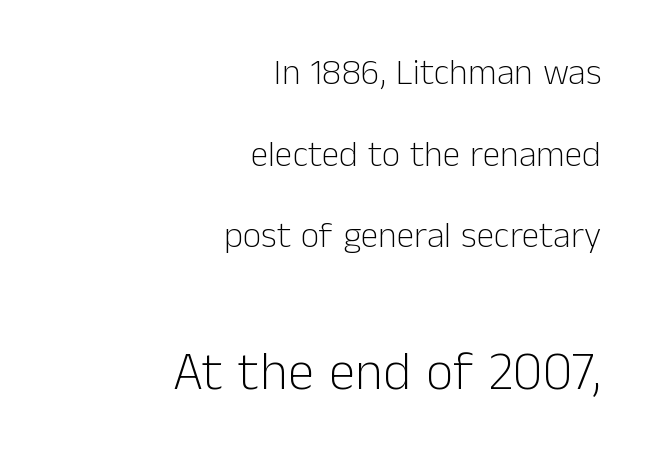
Anything drawn beneath the words? Only blank space. Which margin do the lines hug? The right one — the left edge is uneven. Posture: vertical. Does the leading feel generous? Absolutely, it's lavish.
